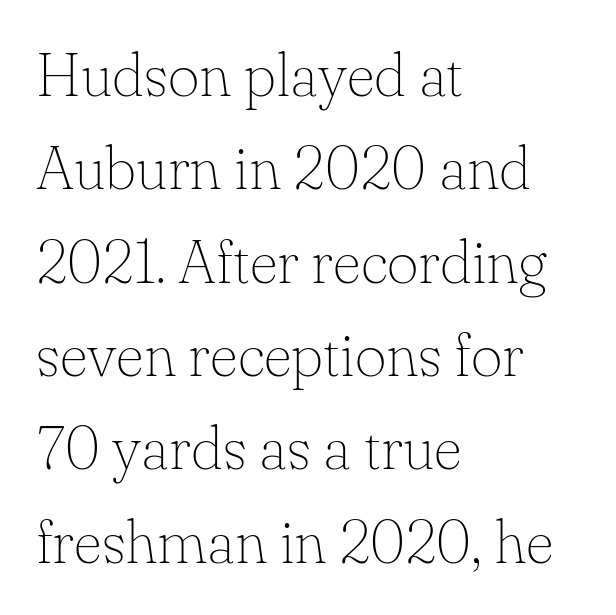
The image shows 61 px thin serif type, upright; set left-aligned, normal line spacing (1.53x), normal letter spacing, not underlined; low stroke contrast and a small x-height.
